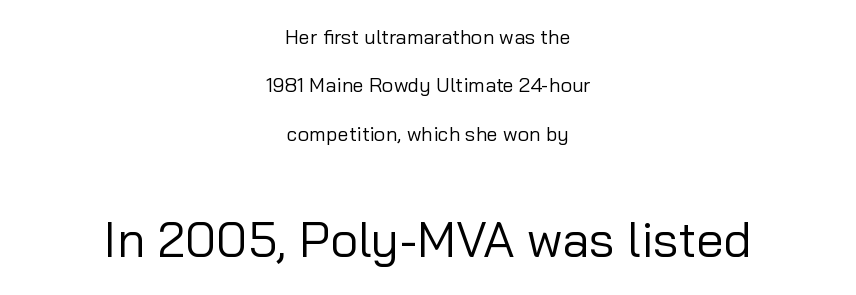
The type sits square on the baseline with zero lean. The block sitting lower on the canvas is the one with enlarged characters. Is this a fixed-width face? No — the glyphs have proportional, varying widths. Does the type have serifs? No, each stem ends abruptly. The vertical gap from one line to the next is large.
